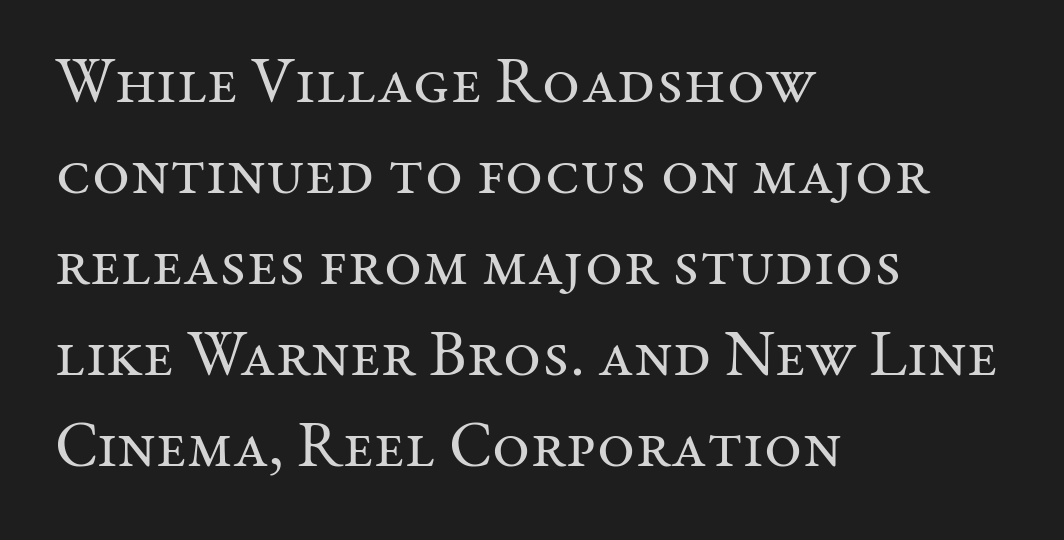
Each letter's strokes conclude with small projecting serifs. Tracking here is standard; glyphs follow each other at the usual distance. Descender tails drop into unmarked territory. The typesetter chose a ragged-right arrangement here. Nothing heavy about these letters — not bold at all.
